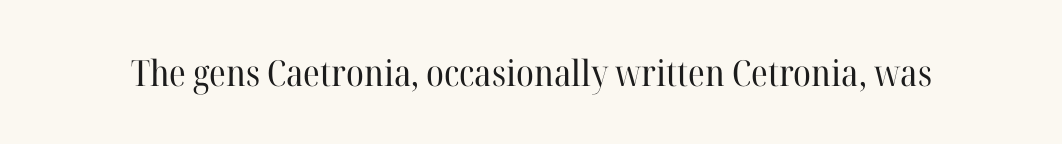
The image shows 36 px regular-weight serif type, upright; set normal letter spacing, not underlined; high stroke contrast and a medium x-height.
